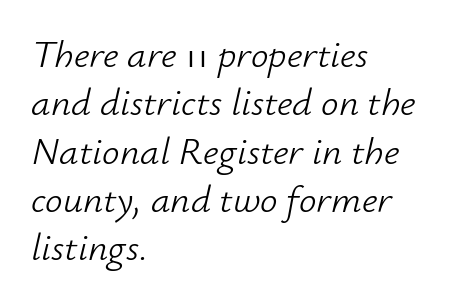
Q: Is the text bold? A: No.
Q: Is the text italic (slanted)? A: Yes, it leans right by about 12 degrees.
Q: Is the text underlined? A: No.
Q: How is the paragraph aligned? A: Left-aligned.
Q: Is the spacing between letters normal or unusually wide? A: Normal.
Q: Width (condensed, normal, or wide)? A: Normal.
Q: Stroke contrast? A: Low.
Q: x-height? A: Small.
Q: Monospaced? A: No.
